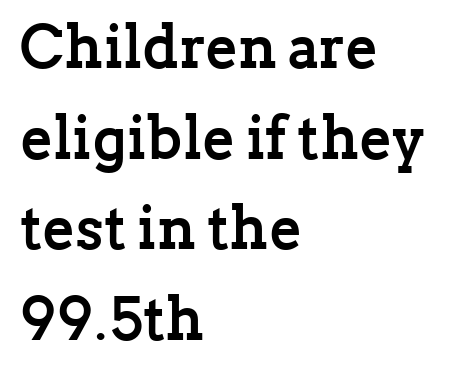
Q: Is the text bold? A: Yes.
Q: Is the text italic (slanted)? A: No, it is upright.
Q: Is the typeface a serif or a sans-serif typeface? A: Serif.
Q: Is the text underlined? A: No.
Q: How is the paragraph aligned? A: Left-aligned.
Q: Is the spacing between letters normal or unusually wide? A: Normal.
Q: Is the spacing between lines tight, normal or loose? A: Normal.
Q: Width (condensed, normal, or wide)? A: Normal.
Q: Stroke contrast? A: Low.
Q: x-height? A: Medium.
Q: Monospaced? A: No.
